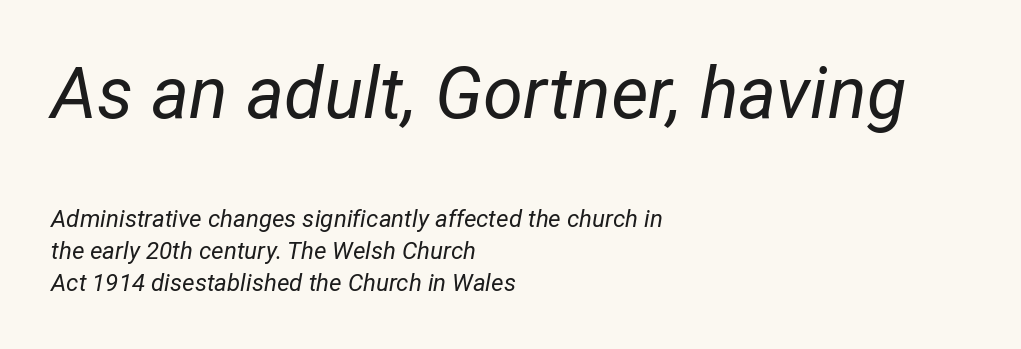
Q: Is the text bold? A: No.
Q: Is the text italic (slanted)? A: Yes, it leans right by about 12 degrees.
Q: Is the text underlined? A: No.
Q: How is the paragraph aligned? A: Left-aligned.
Q: Is the spacing between letters normal or unusually wide? A: Normal.
Q: Is the spacing between lines tight, normal or loose? A: Normal.
Q: Which block of text is set in a larger size, the first (top) or the second (bottom)? A: The first (top) one.
Q: Width (condensed, normal, or wide)? A: Normal.
Q: Stroke contrast? A: Low.
Q: x-height? A: Medium.
Q: Monospaced? A: No.
